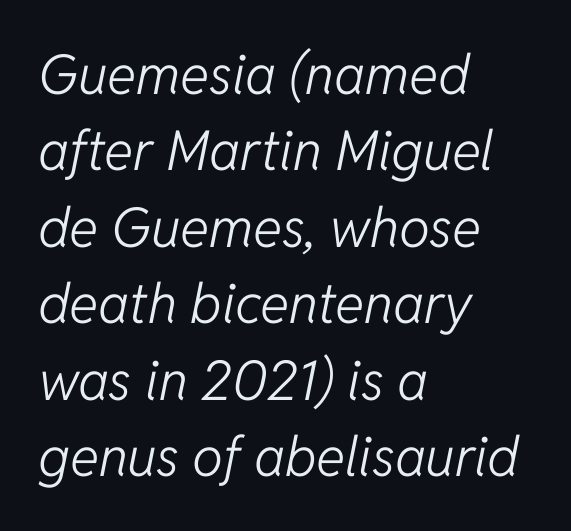
The image shows 55 px light type, italic (leaning right); set left-aligned, normal line spacing (1.39x), normal letter spacing, not underlined; low stroke contrast and a medium x-height.
